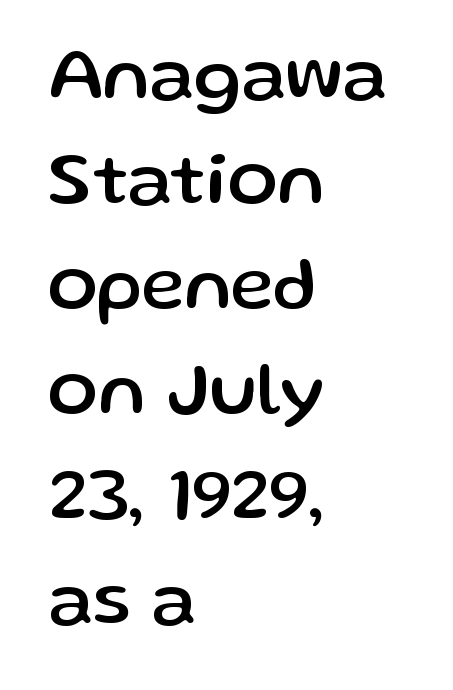
The image shows 74 px sans-serif type, upright; set left-aligned, normal line spacing (1.42x), normal letter spacing, not underlined; low stroke contrast and a medium x-height.
